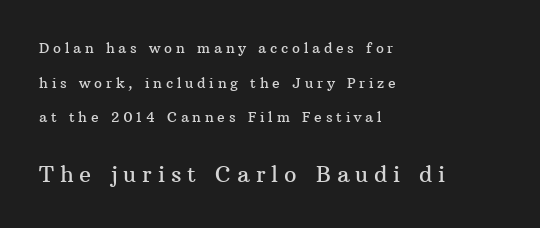
The lines are quadded left. This layout puts the modest block above and the oversized block below. The lettering holds an erect, upright posture throughout. The letters are spread apart with noticeably loose tracking.
